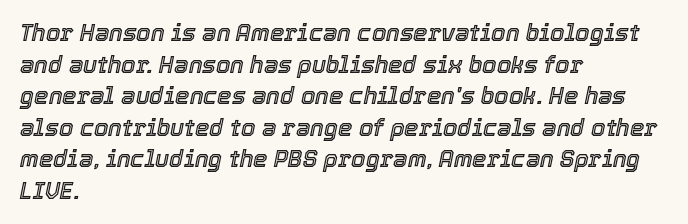
Q: Is the text italic (slanted)? A: Yes, it leans right by about 12 degrees.
Q: Is the text underlined? A: No.
Q: How is the paragraph aligned? A: Left-aligned.
Q: Is the spacing between letters normal or unusually wide? A: Normal.
Q: Is the spacing between lines tight, normal or loose? A: Normal.
